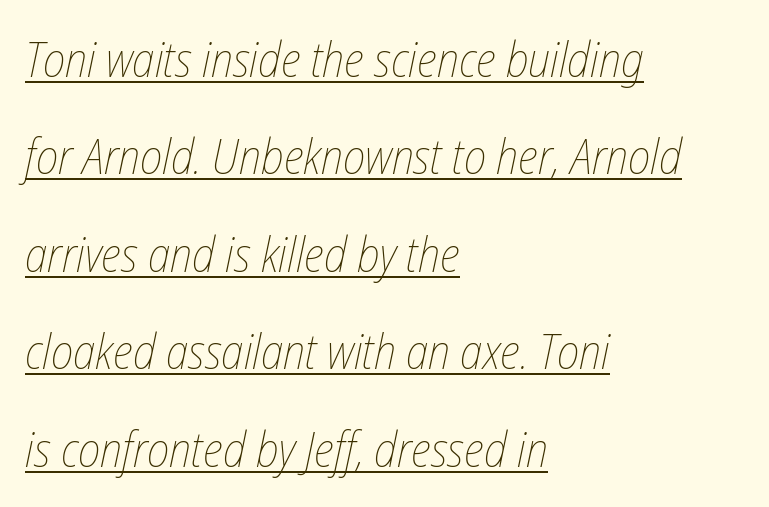
{"italic": "yes", "lean": "right", "slant_degrees": 12, "bold": "no", "weight": "thin", "width": "condensed", "stroke_contrast": "low", "x_height": "medium", "monospaced": "no", "underline": "yes", "align": "left", "line_spacing": "loose", "line_spacing_ratio": 2.03, "letter_spacing": "normal", "letter_spacing_em": 0.0, "glyph_px": 48}
